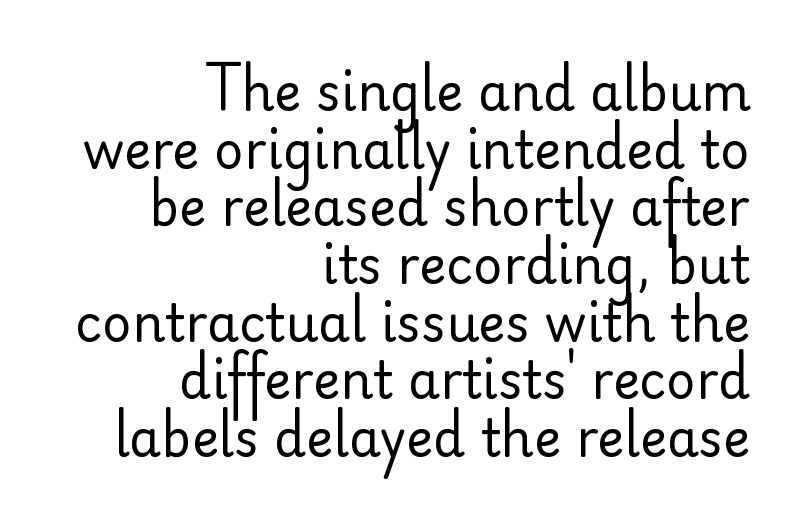
Leading is clearly below the norm, producing a dense column. Here the designer chose a conventional face with non-uniform glyph widths. Grotesque or geometric, the face here clearly has no serifs. The space directly below the letters is spotless. Typeset ragged left — the right edge is the straight one. This is not heavy type; no bold has been used.
